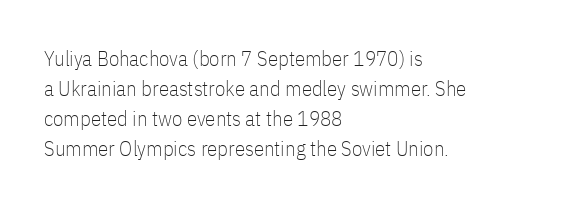
Compared with typical body copy, the letter spacing here is the same. The text block is weighted toward the left margin, trailing off unevenly rightward. The foot of each line stays bare and open. Evenly set lines give the paragraph a standard silhouette. Stroke thickness stays within the range of a standard reading face or lighter.
